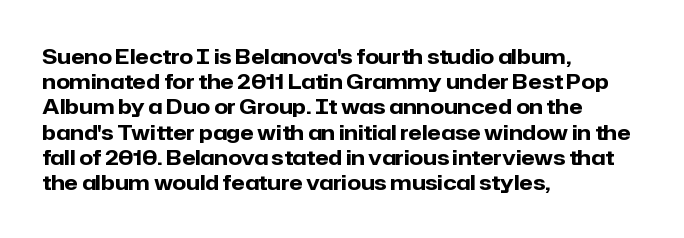
Q: Is the text bold? A: Yes.
Q: Is the text italic (slanted)? A: No, it is upright.
Q: Is the text underlined? A: No.
Q: How is the paragraph aligned? A: Left-aligned.
Q: Is the spacing between letters normal or unusually wide? A: Normal.
Q: Is the spacing between lines tight, normal or loose? A: Normal.
